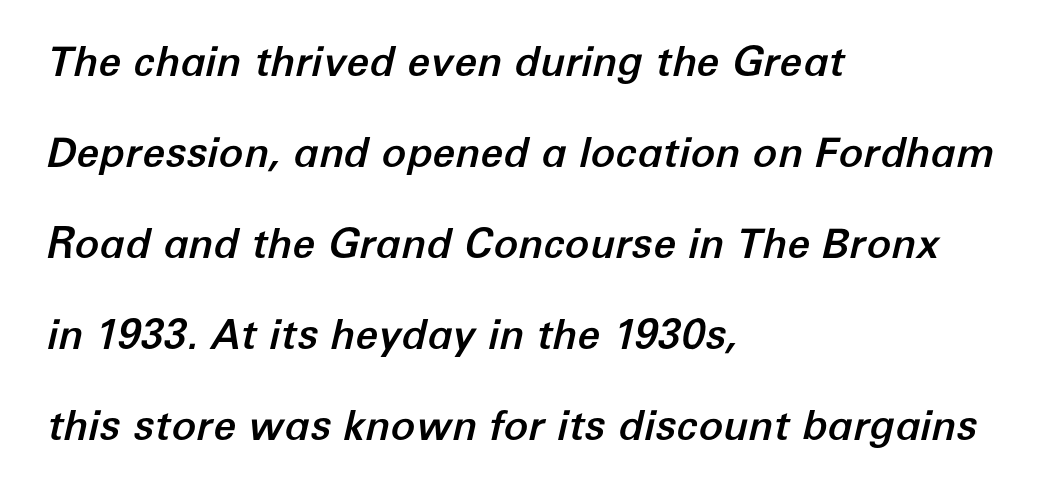
The image shows 41 px text type, italic (leaning right); set left-aligned, loose line spacing (2.22x), normal letter spacing, not underlined; low stroke contrast and a medium x-height.
